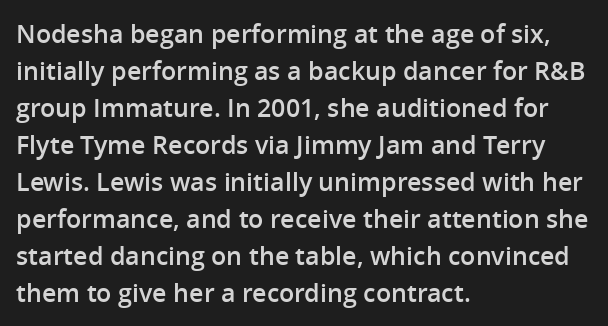
Posture: upright roman. The string is rendered with underlining switched off. Layout note: lines flush left. The line texture is even and compact thanks to regular tracking.
